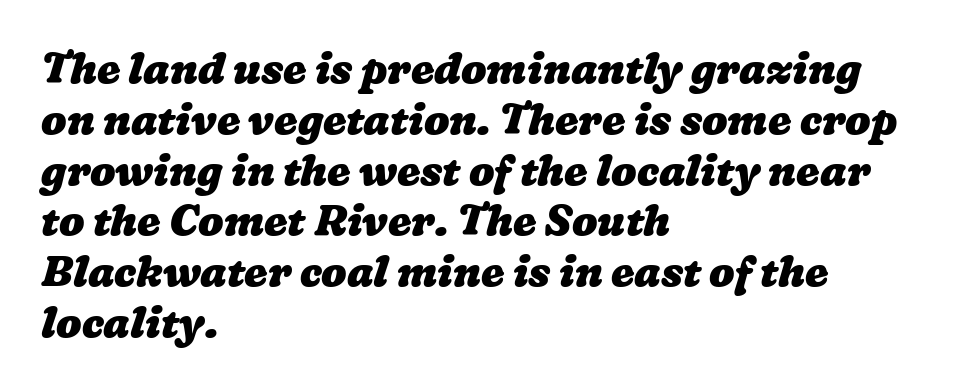
Q: Is the text bold? A: Yes.
Q: Is the text underlined? A: No.
Q: How is the paragraph aligned? A: Left-aligned.
Q: Is the spacing between letters normal or unusually wide? A: Normal.
Q: Width (condensed, normal, or wide)? A: Wide.
Q: Stroke contrast? A: Low.
Q: x-height? A: Medium.
Q: Monospaced? A: No.
